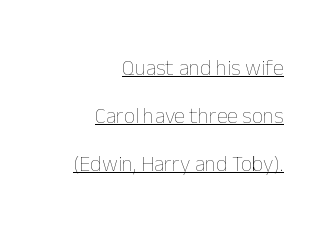
Honestly, the letter spacing is just normal — you wouldn't notice it. The characters are drawn with everyday or finer stroke widths. Where is the straight margin? On the right. The block of text is sparse from top to bottom, with ample space between rows.
